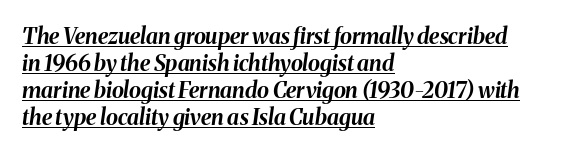
Is the block centered? No — it sits flush against the left margin. I'd describe the lettering as bold — thick and assertive. Designer's note — italics engaged. Has an underline been added? It has.
